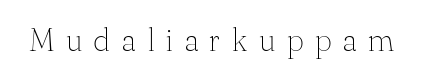
The image shows 32 px thin serif type, upright; set unusually wide letter spacing (+0.35 em), not underlined; medium stroke contrast and a small x-height.
